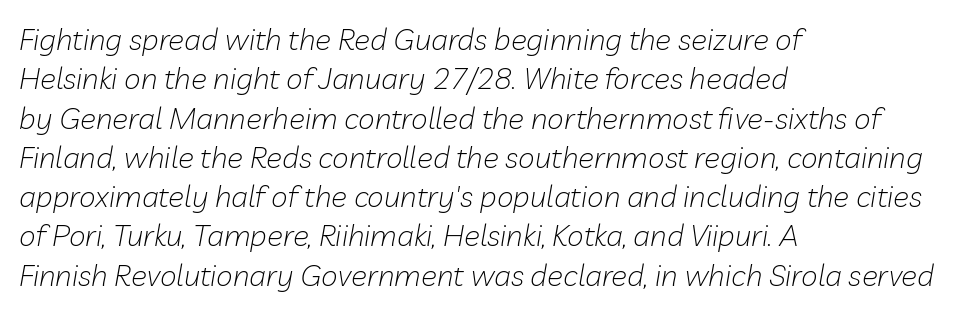
{"italic": "yes", "lean": "right", "slant_degrees": 10, "bold": "no", "weight": "light", "width": "normal", "stroke_contrast": "low", "x_height": "medium", "monospaced": "no", "underline": "no", "align": "left", "line_spacing": "normal", "line_spacing_ratio": 1.31, "letter_spacing": "normal", "letter_spacing_em": 0.0, "glyph_px": 30}
